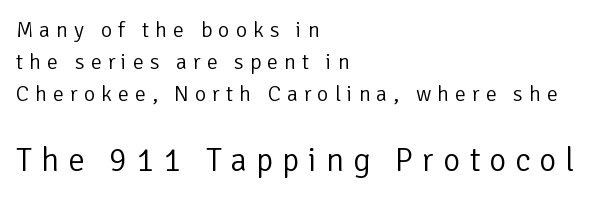
Posture: upright roman. Compared with a typical body face, this is equally light or lighter still. Whoever set this chose a conventional vertical rhythm. The text was rendered using a sans face with plain stroke endings. Plain, unruled lines of type. The face used here is rendered with a markedly widened letterfit.
